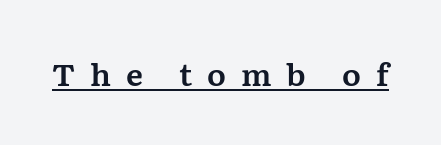
The image shows 31 px serif type, upright; set unusually wide letter spacing (+0.48 em), underlined; medium stroke contrast and a medium x-height.
